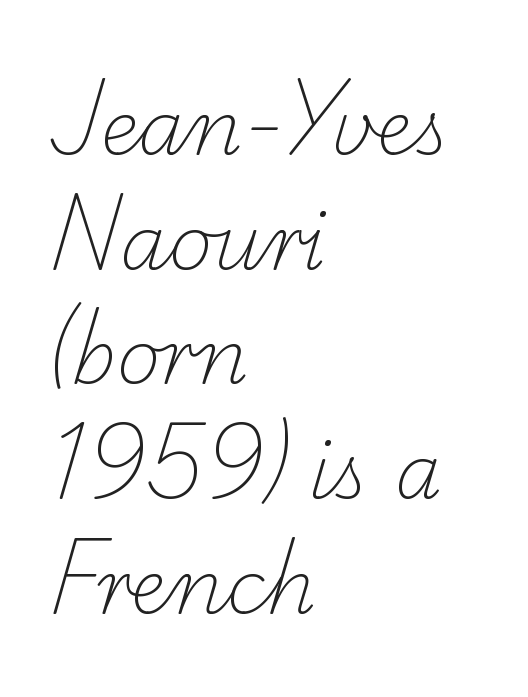
{"serif": "yes", "bold": "no", "weight": "light", "width": "normal", "stroke_contrast": "low", "x_height": "small", "monospaced": "no", "underline": "no", "align": "left", "line_spacing": "normal", "line_spacing_ratio": 1.53, "letter_spacing": "normal", "letter_spacing_em": 0.0, "glyph_px": 75}
